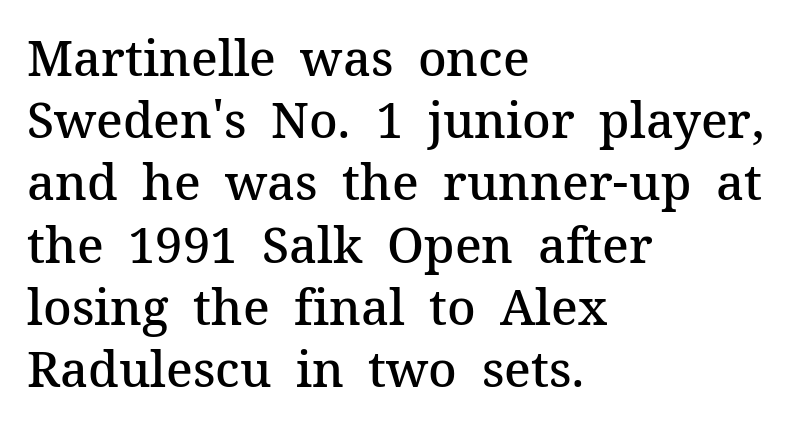
{"serif": "yes", "italic": "no", "bold": "semi", "weight": "semibold", "width": "normal", "stroke_contrast": "medium", "x_height": "medium", "monospaced": "no", "underline": "no", "align": "left", "line_spacing": "normal", "line_spacing_ratio": 1.27, "letter_spacing": "normal", "letter_spacing_em": 0.0, "glyph_px": 49}
